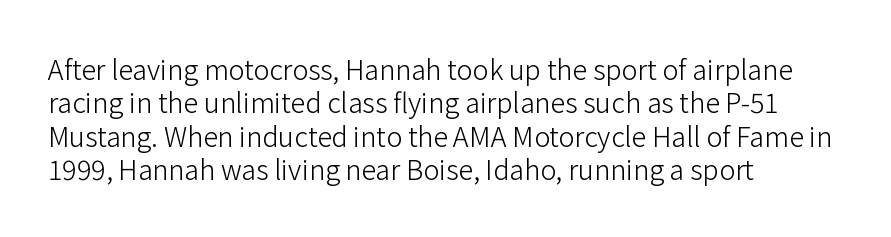
Q: Is the text bold? A: No.
Q: Is the text italic (slanted)? A: No, it is upright.
Q: Is the text underlined? A: No.
Q: How is the paragraph aligned? A: Left-aligned.
Q: Is the spacing between letters normal or unusually wide? A: Normal.
